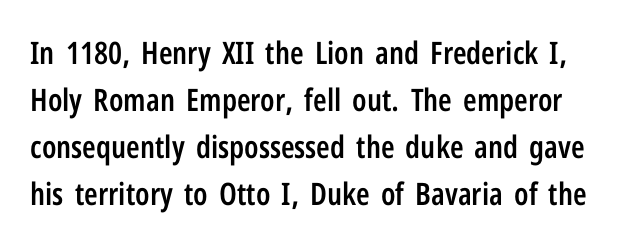
{"serif": "no", "italic": "no", "bold": "semi", "weight": "semibold", "width": "condensed", "stroke_contrast": "low", "x_height": "medium", "monospaced": "no", "underline": "no", "line_spacing": "normal", "line_spacing_ratio": 1.52, "letter_spacing": "normal", "letter_spacing_em": 0.0, "glyph_px": 31}
